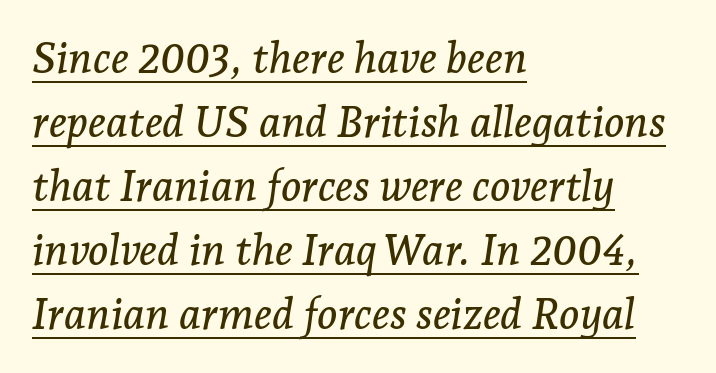
Is the type slanted? Yes — the strokes lean at a clear angle. Font category for this specimen: serif. The face used here is proportionally spaced, like ordinary book or web type. If you measured baseline to baseline, you'd find a middling distance.
